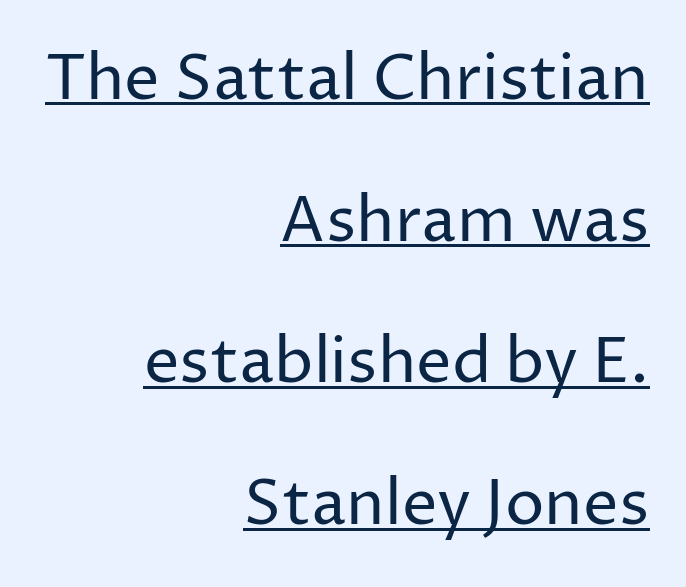
In terms of letterform style, serifs are entirely absent. The line texture is even and compact thanks to regular tracking. What's the leading like? Stretched, with rows far apart. Spacing verdict: proportional, widths tailored to each character. Nothing heavy about these letters — not bold at all.
